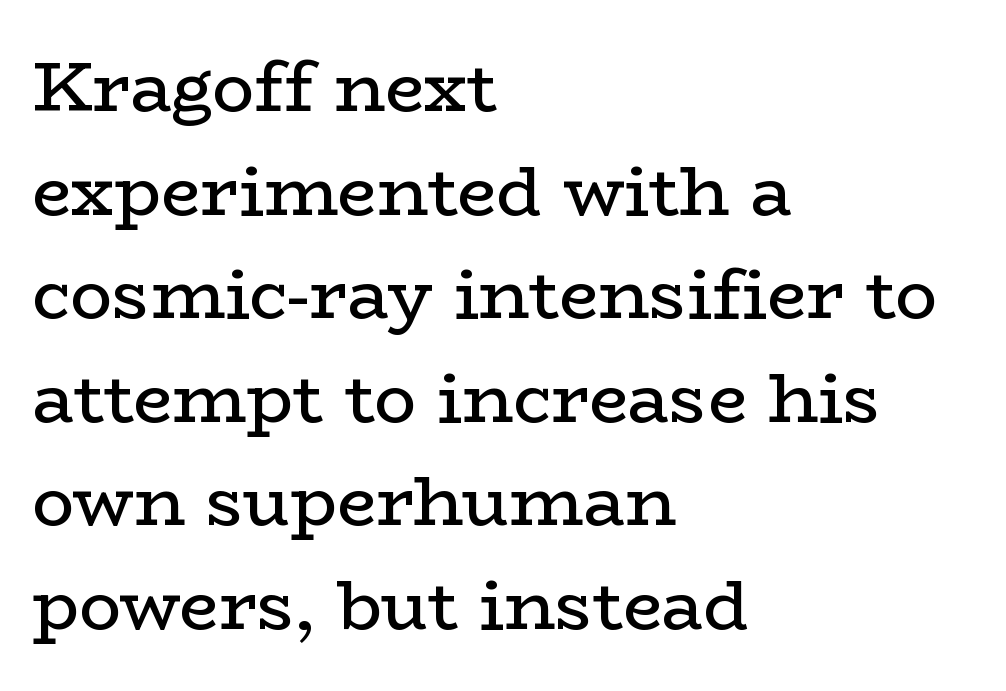
Q: Is the text bold? A: No.
Q: Is the text italic (slanted)? A: No, it is upright.
Q: Is the typeface a serif or a sans-serif typeface? A: Serif.
Q: Is the text underlined? A: No.
Q: How is the paragraph aligned? A: Left-aligned.
Q: Is the spacing between letters normal or unusually wide? A: Normal.
Q: Is the spacing between lines tight, normal or loose? A: Normal.
Q: Width (condensed, normal, or wide)? A: Wide.
Q: Stroke contrast? A: Low.
Q: x-height? A: Medium.
Q: Monospaced? A: No.
